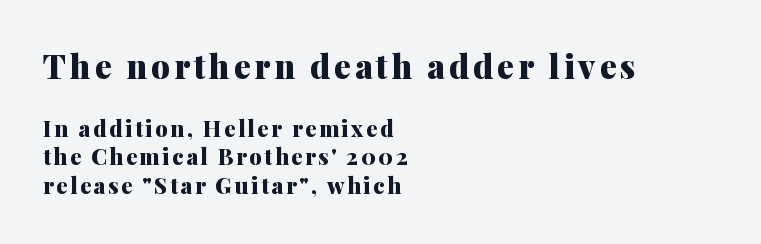
The paragraph has a hard left edge and a soft right edge. The initial chunk of copy outweighs the following chunk in type size. This sample has the flowing, uneven cadence of proportional lettering. The letters stand straight up with perfectly vertical stems. A dark, heavy texture on the line: the type is bold.
